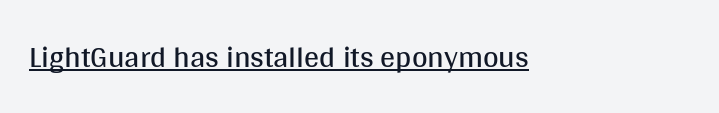
{"serif": "no", "italic": "no", "bold": "no", "weight": "regular", "width": "normal", "stroke_contrast": "medium", "x_height": "large", "monospaced": "no", "underline": "yes", "letter_spacing": "normal", "letter_spacing_em": 0.0, "glyph_px": 30}
